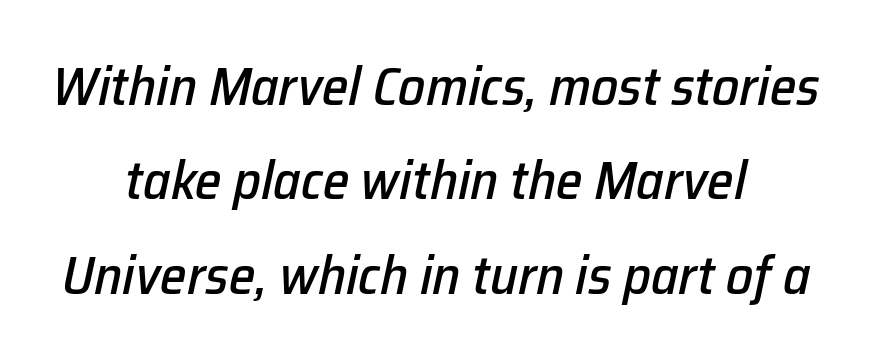
The image shows 54 px text type, italic (leaning right); set centered, line spacing 1.75x, normal letter spacing, not underlined; low stroke contrast and a medium x-height.
